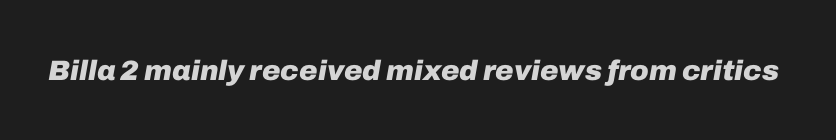
When letters slant like this, we call the style italic. A typesetter would call this proportional, since set widths differ per character. The horizontal fit of the characters is conventional and even. The passage shown is emphatically bold.
